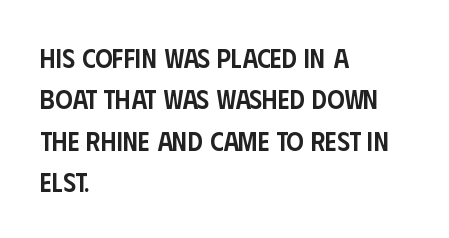
The image shows 27 px text type, upright; set left-aligned, normal line spacing (1.53x), normal letter spacing, not underlined.
